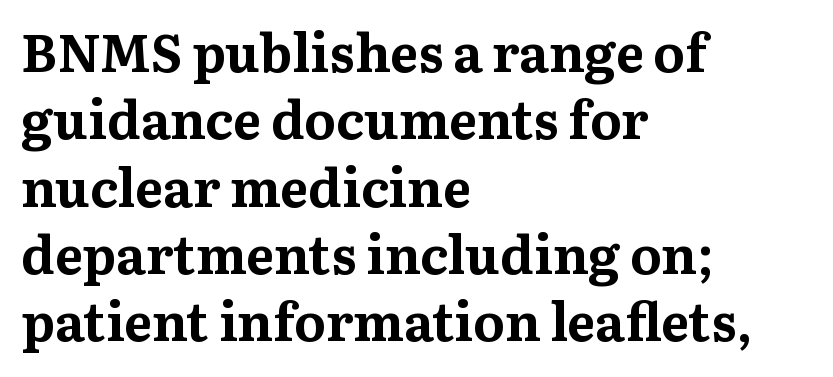
The image shows 53 px bold serif type, upright; set left-aligned, normal line spacing (1.27x), normal letter spacing, not underlined; medium stroke contrast and a medium x-height.
